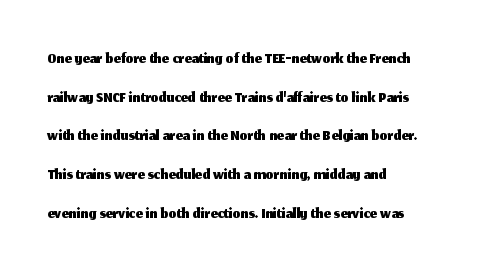
Inter-character spacing is left at the font's built-in metrics. Quick note: underline off. Horizontal alignment here is leftward, the default for most running prose. Posture: vertical. Line spacing here is normal.
